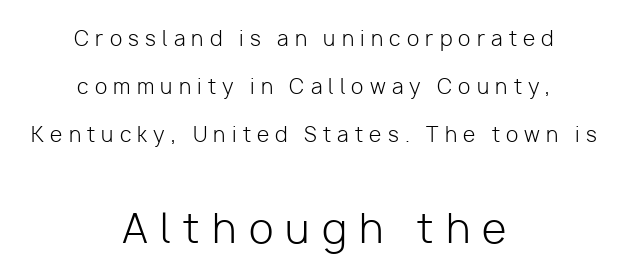
The image shows 40 px light sans-serif type, upright; set centered, loose line spacing (2.41x), unusually wide letter spacing (+0.31 em), not underlined; the second (bottom) block is 2.0x larger; low stroke contrast and a medium x-height.
